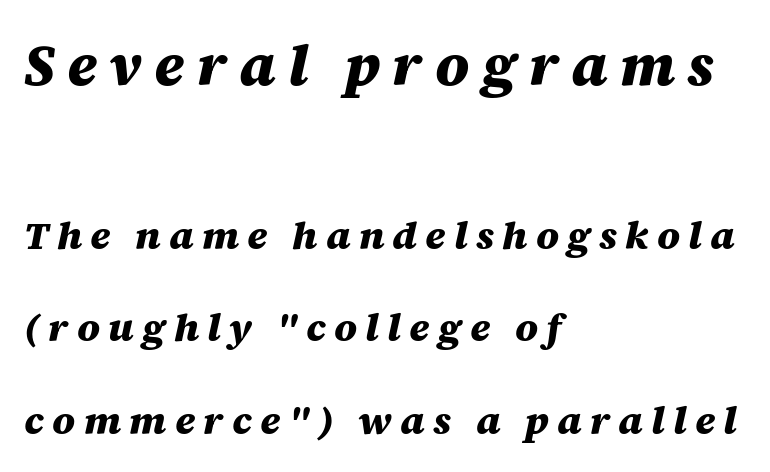
These lines stand farther apart than default settings would place them. Posture: slanted. Unmarked baselines from the first word to the last. The earlier block is typeset at a bigger size than the later block. The type is letterspaced generously, with wide tracking.
